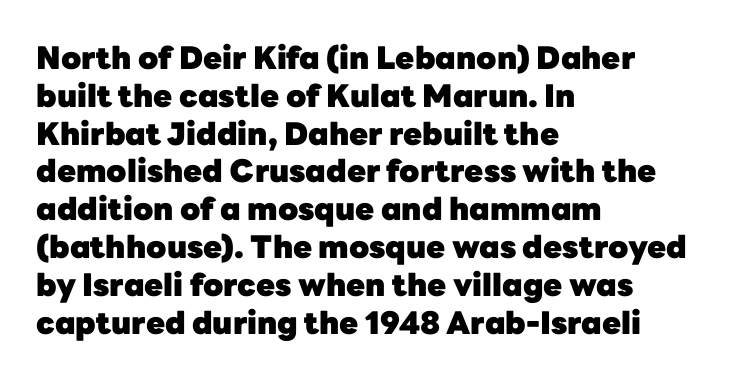
The image shows 31 px heavy sans-serif type, upright; set left-aligned, line spacing 1.22x, normal letter spacing, not underlined; low stroke contrast and a medium x-height.
